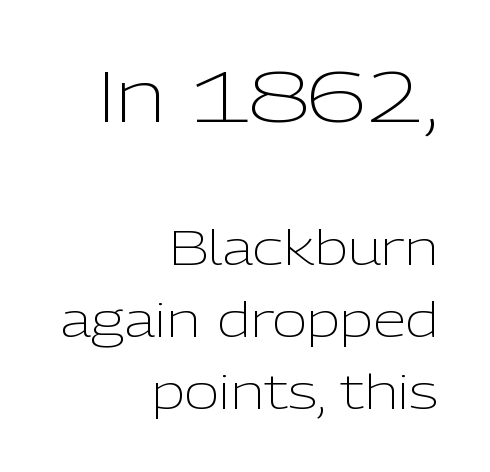
{"serif": "no", "italic": "no", "bold": "no", "weight": "light", "width": "normal", "stroke_contrast": "low", "x_height": "medium", "monospaced": "no", "underline": "no", "align": "right", "line_spacing": "normal", "line_spacing_ratio": 1.5, "letter_spacing": "normal", "letter_spacing_em": 0.0, "larger_block": "first", "size_ratio": 1.5, "glyph_px": 72}
